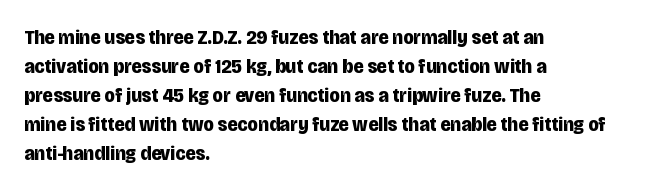
The image shows 21 px bold type, upright; set left-aligned, normal line spacing (1.38x), normal letter spacing, not underlined.
